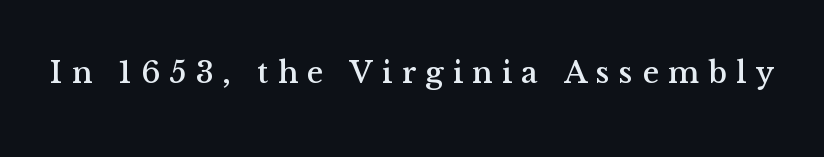
Q: Is the text italic (slanted)? A: No, it is upright.
Q: Is the typeface a serif or a sans-serif typeface? A: Serif.
Q: Is the text underlined? A: No.
Q: Is the spacing between letters normal or unusually wide? A: Unusually wide.
Q: Width (condensed, normal, or wide)? A: Normal.
Q: Stroke contrast? A: Medium.
Q: x-height? A: Medium.
Q: Monospaced? A: No.
